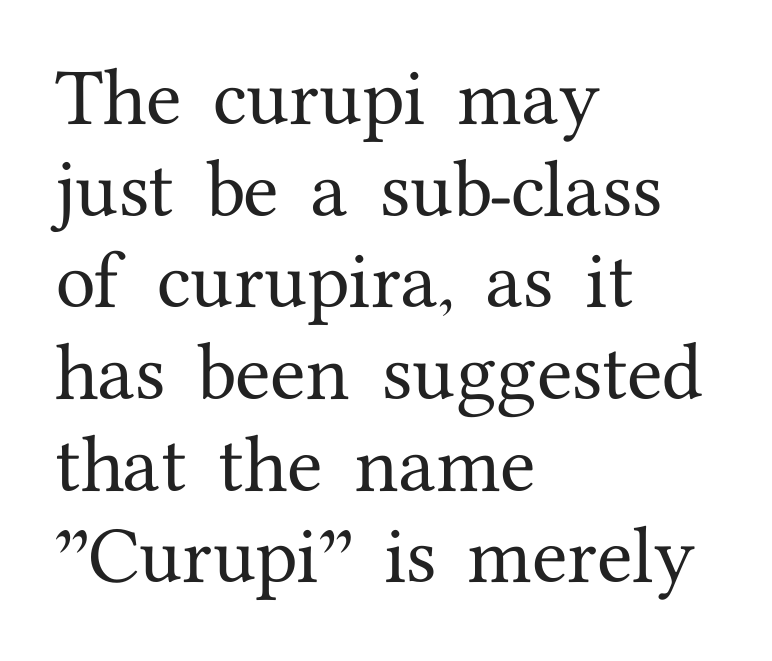
The image shows 65 px serif type, upright; set left-aligned, normal line spacing (1.41x), normal letter spacing, not underlined; medium stroke contrast and a medium x-height.
